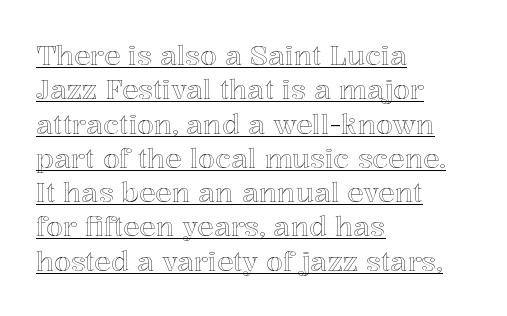
Casual observation: everything's shoved over to the left. A typesetter would call this zero additional tracking. Every stem runs plumb, perpendicular to the baseline. Compared with undecorated copy, this sample adds a rule below the words. Each new line begins a customary step beneath the previous one.
